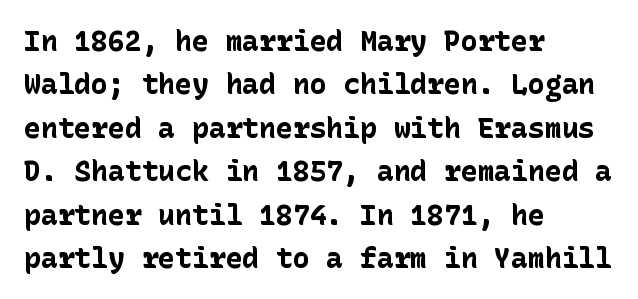
The typography opts for an upright posture over an oblique one. Set as a true bold cut, around the 700 mark. One glance says typical: line gaps are just what's usual. The face used here is a sans, in the tradition of grotesques and geometrics.
